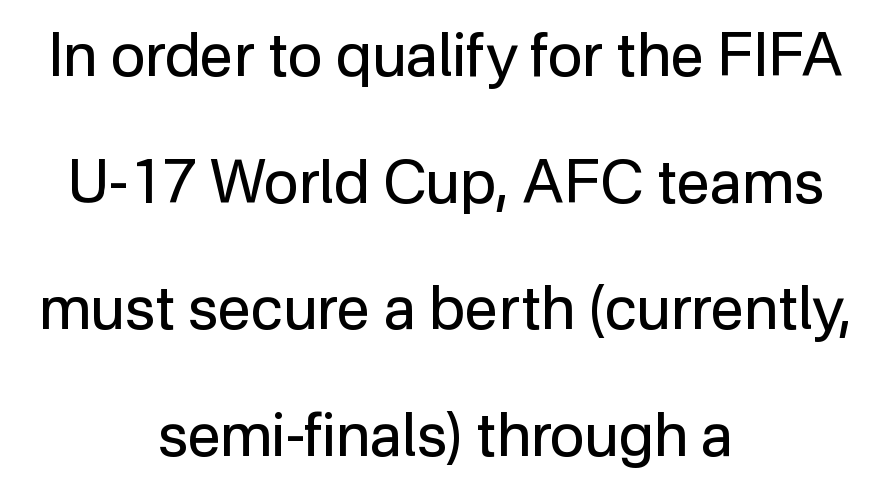
Q: Is the text bold? A: No.
Q: Is the text italic (slanted)? A: No, it is upright.
Q: Is the typeface a serif or a sans-serif typeface? A: Sans-serif.
Q: Is the text underlined? A: No.
Q: How is the paragraph aligned? A: Centered.
Q: Is the spacing between letters normal or unusually wide? A: Normal.
Q: Is the spacing between lines tight, normal or loose? A: Loose.
Q: Width (condensed, normal, or wide)? A: Normal.
Q: Stroke contrast? A: Low.
Q: x-height? A: Medium.
Q: Monospaced? A: No.
